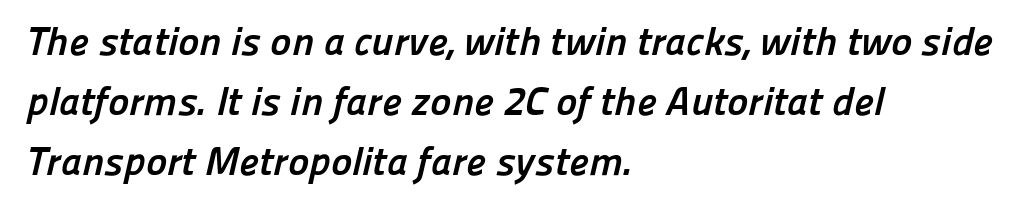
{"serif": "no", "bold": "yes", "weight": "semibold", "width": "normal", "stroke_contrast": "low", "x_height": "medium", "monospaced": "no", "underline": "no", "align": "left", "line_spacing": "normal", "line_spacing_ratio": 1.5, "letter_spacing": "normal", "letter_spacing_em": 0.0, "glyph_px": 40}
